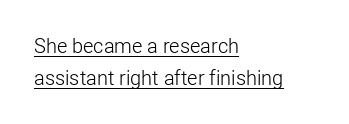
The image shows 20 px text type, upright; set left-aligned, normal line spacing (1.59x), normal letter spacing, underlined.
